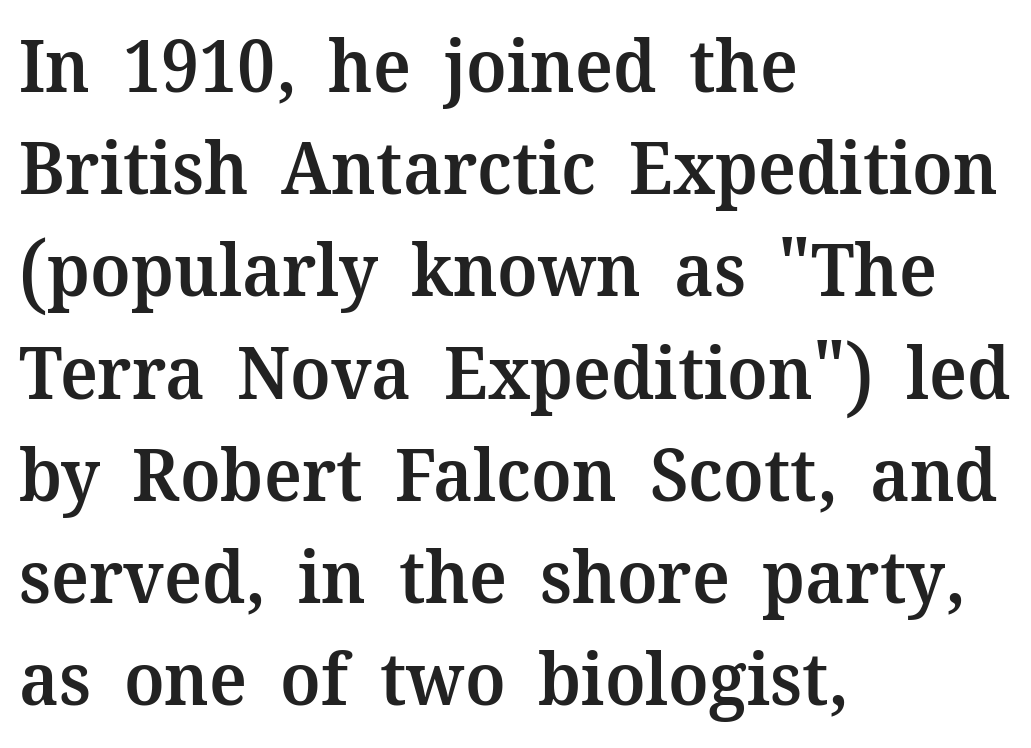
The image shows 73 px semibold serif type, upright; set left-aligned, normal line spacing (1.4x), normal letter spacing, not underlined; medium stroke contrast and a medium x-height.
